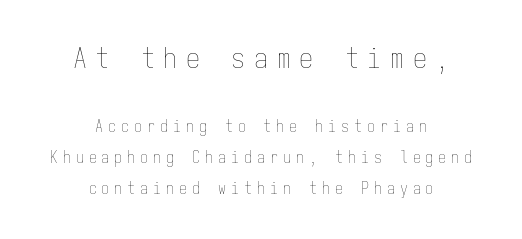
{"italic": "no", "bold": "no", "weight": "thin", "width": "condensed", "stroke_contrast": "low", "x_height": "medium", "monospaced": "yes", "underline": "no", "align": "center", "line_spacing": "loose", "line_spacing_ratio": 1.92, "letter_spacing": "wide", "letter_spacing_em": 0.31, "larger_block": "first", "size_ratio": 1.75, "glyph_px": 28}
